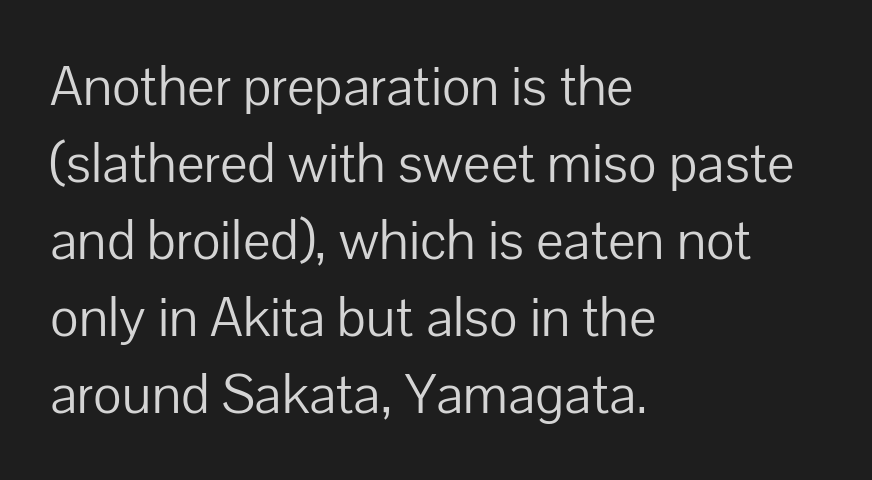
These glyphs show unthickened strokes, regular width or finer. Nothing sits at the stroke ends, so this counts as sans-serif. Honestly, the row spacing looks completely unremarkable. The type sits square on the baseline with zero lean.
